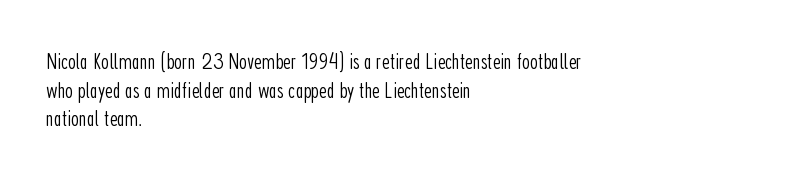
Beneath every word, the page is bare. On a weight scale, this lands at 450 or below. Look at the tracking — it's just the regular setting, nothing added. The typesetter chose a ragged-right arrangement here. Upright lettering throughout.
